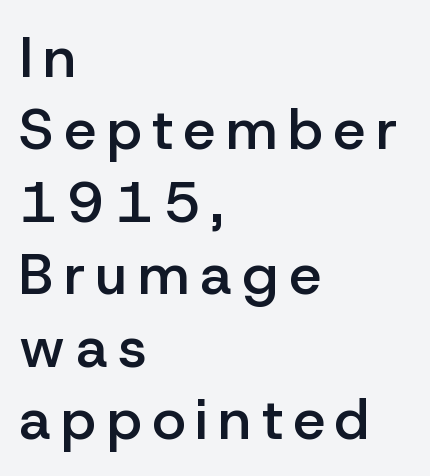
The letters are semibold — heavier than regular but short of a full bold. Each new line begins a customary step beneath the previous one. Is there any slant? The stems are plumb. The rendering shows plain stroke endings on the letterforms — a sans-serif design. The words here are not underlined. You could not count columns in this text — the font is proportionally spaced.
